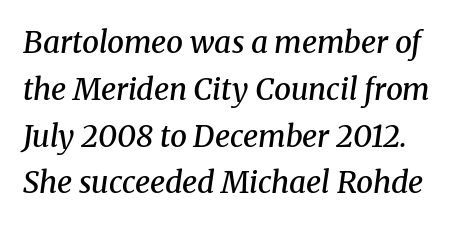
{"serif": "yes", "italic": "yes", "lean": "right", "slant_degrees": 8, "bold": "semi", "weight": "semibold", "width": "normal", "stroke_contrast": "medium", "x_height": "medium", "monospaced": "no", "underline": "no", "line_spacing": "normal", "line_spacing_ratio": 1.56, "letter_spacing": "normal", "letter_spacing_em": 0.0, "glyph_px": 30}
